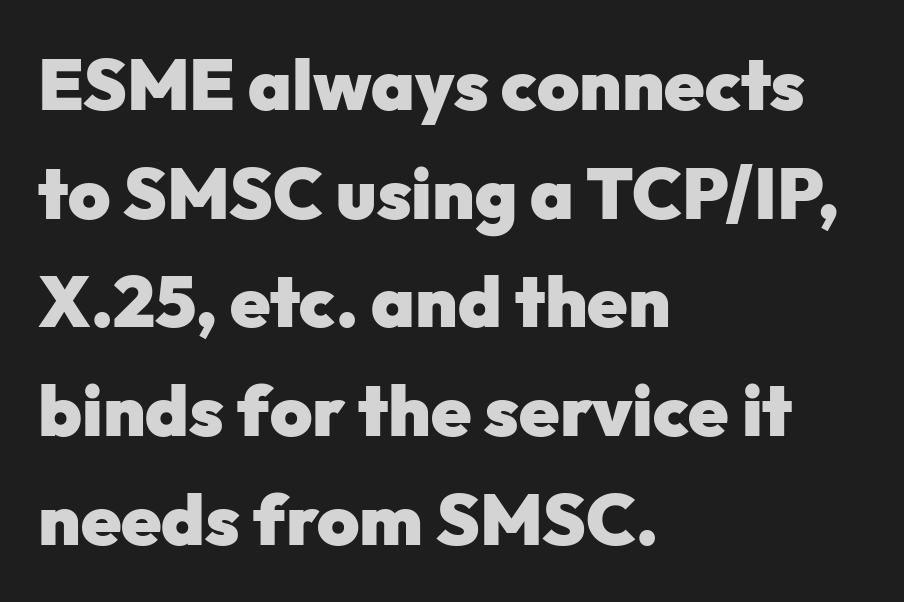
Q: Is the text bold? A: Yes.
Q: Is the text italic (slanted)? A: No, it is upright.
Q: Is the typeface a serif or a sans-serif typeface? A: Sans-serif.
Q: Is the text underlined? A: No.
Q: How is the paragraph aligned? A: Left-aligned.
Q: Is the spacing between letters normal or unusually wide? A: Normal.
Q: Is the spacing between lines tight, normal or loose? A: Normal.
Q: Width (condensed, normal, or wide)? A: Normal.
Q: Stroke contrast? A: Low.
Q: x-height? A: Medium.
Q: Monospaced? A: No.
